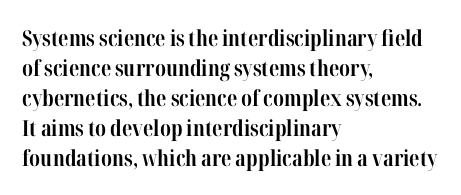
{"italic": "no", "bold": "yes", "underline": "no", "align": "left", "line_spacing": "normal", "line_spacing_ratio": 1.36, "letter_spacing": "normal", "letter_spacing_em": 0.0, "glyph_px": 22}
